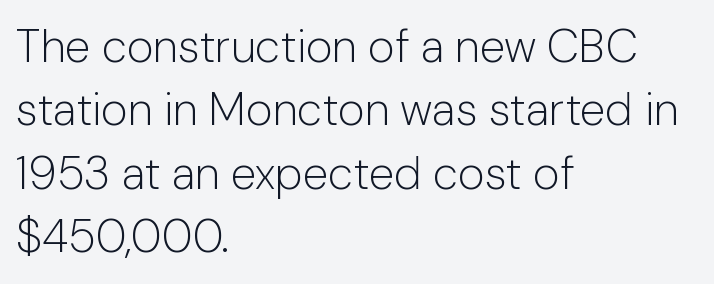
{"serif": "no", "italic": "no", "bold": "no", "weight": "light", "width": "normal", "stroke_contrast": "low", "x_height": "medium", "monospaced": "no", "underline": "no", "align": "left", "line_spacing": "normal", "line_spacing_ratio": 1.38, "letter_spacing": "normal", "letter_spacing_em": 0.0, "glyph_px": 46}
